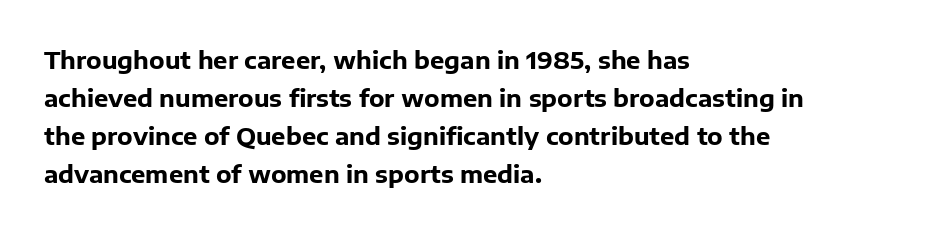
The image shows 24 px bold type, upright; set left-aligned, normal line spacing (1.59x), normal letter spacing, not underlined.
